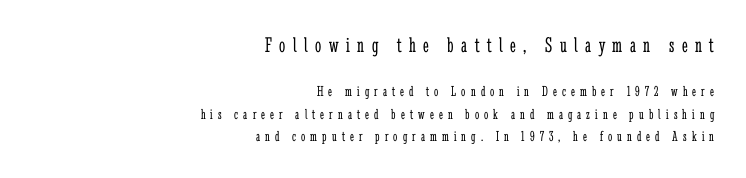
The image shows 22 px text type, upright; set right-aligned, normal line spacing (1.49x), unusually wide letter spacing (+0.34 em), not underlined; the first (top) block is 1.47x larger.
